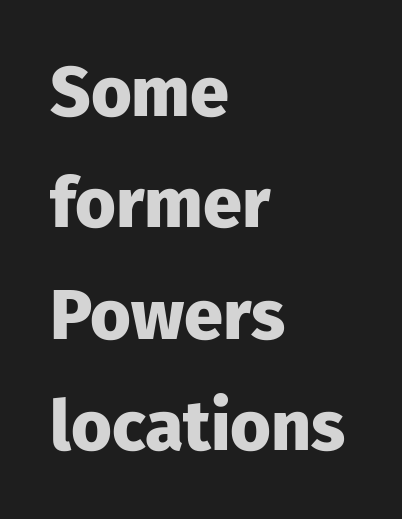
Observe the absence of serifs on each vertical stroke in this sample. The letters sit at their default tracking, neither squeezed nor spread. Character widths vary here, with narrow letters taking less room than wide ones. Vertical spacing — default. This is the regular roman posture of the typeface.
